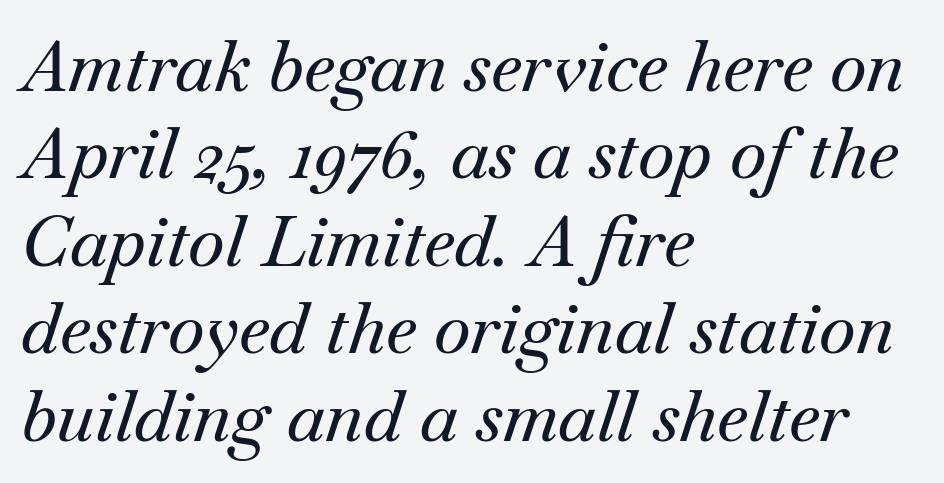
Notice how the passage keeps a crisp vertical edge on the left only. Spacing between characters is what you'd get straight out of the box. In terms of letterform style, serifs are clearly present. These lines were composed using italics.
